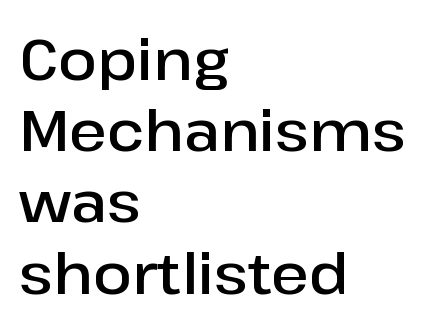
Q: Is the text bold? A: Semi-bold.
Q: Is the text italic (slanted)? A: No, it is upright.
Q: Is the typeface a serif or a sans-serif typeface? A: Sans-serif.
Q: Is the text underlined? A: No.
Q: How is the paragraph aligned? A: Left-aligned.
Q: Is the spacing between letters normal or unusually wide? A: Normal.
Q: Is the spacing between lines tight, normal or loose? A: Normal.
Q: Width (condensed, normal, or wide)? A: Normal.
Q: Stroke contrast? A: Low.
Q: x-height? A: Medium.
Q: Monospaced? A: No.
